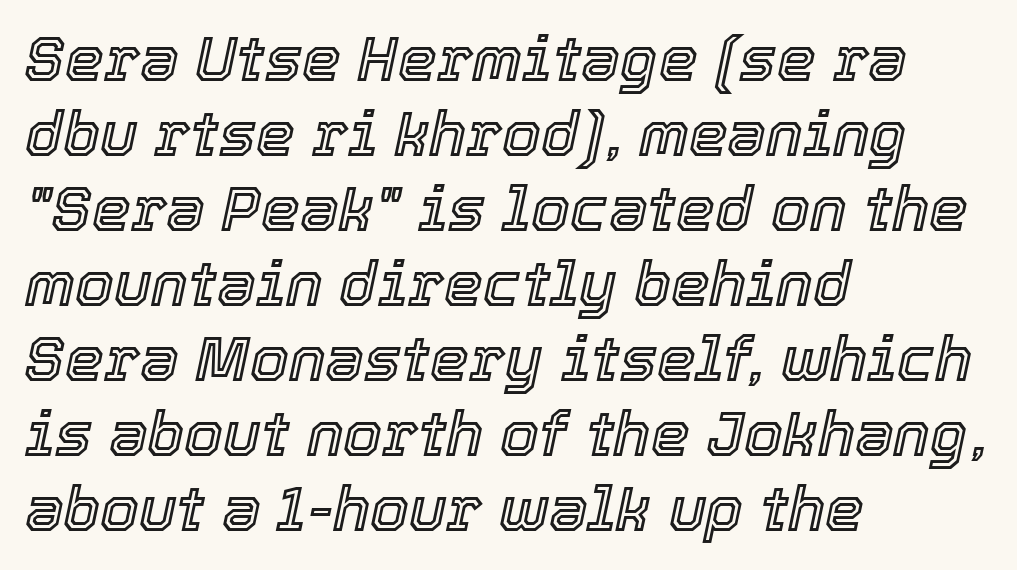
The gaps between neighbouring characters are ordinary and unremarkable. Is this a fixed-width face? No — the glyphs have proportional, varying widths. The glyphs look as if they've been sheared to an angle. The typesetter chose a ragged-right arrangement here. Check the space under the baseline: it is left empty.
